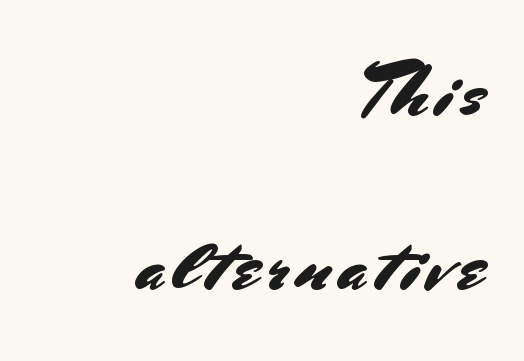
Layout note: lines flush right. You could not count columns in this text — the font is proportionally spaced. A clean baseline with only descenders dipping below it. Serif or sans? Sans — the stroke terminals are bare.
